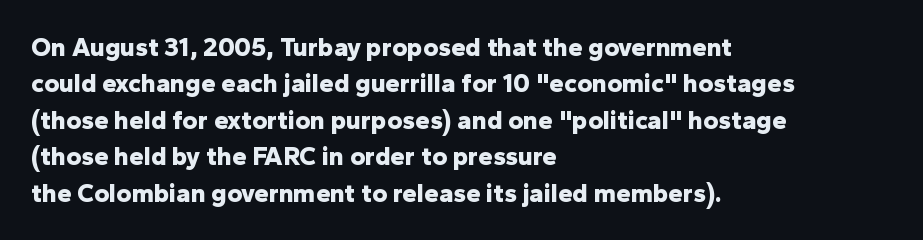
Q: Is the text bold? A: Yes.
Q: Is the text italic (slanted)? A: No, it is upright.
Q: Is the text underlined? A: No.
Q: How is the paragraph aligned? A: Left-aligned.
Q: Is the spacing between letters normal or unusually wide? A: Normal.
Q: Is the spacing between lines tight, normal or loose? A: Normal.
